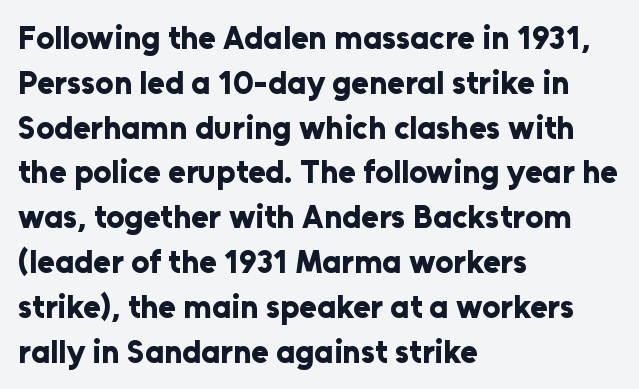
The image shows 32 px bold sans-serif type, upright; set left-aligned, normal line spacing (1.4x), normal letter spacing, not underlined; low stroke contrast and a medium x-height.
